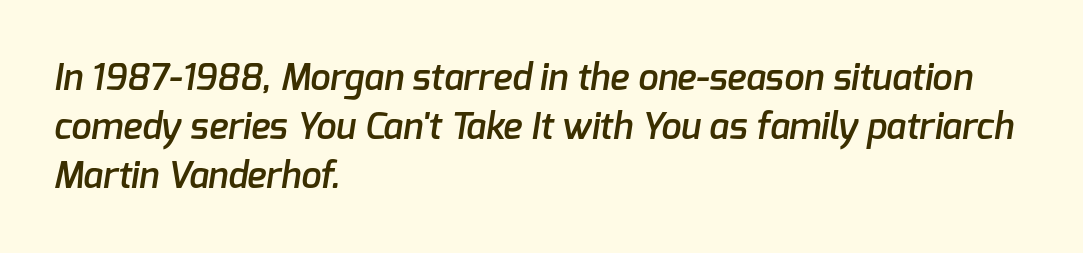
The image shows 36 px semibold sans-serif type; set left-aligned, normal line spacing (1.36x), normal letter spacing, not underlined; low stroke contrast and a medium x-height.
